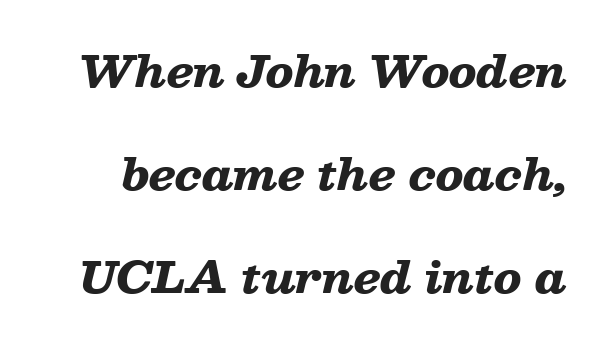
The image shows 43 px heavy, wide type, italic (leaning right); set loose line spacing (2.39x), normal letter spacing, not underlined; low stroke contrast and a medium x-height.
